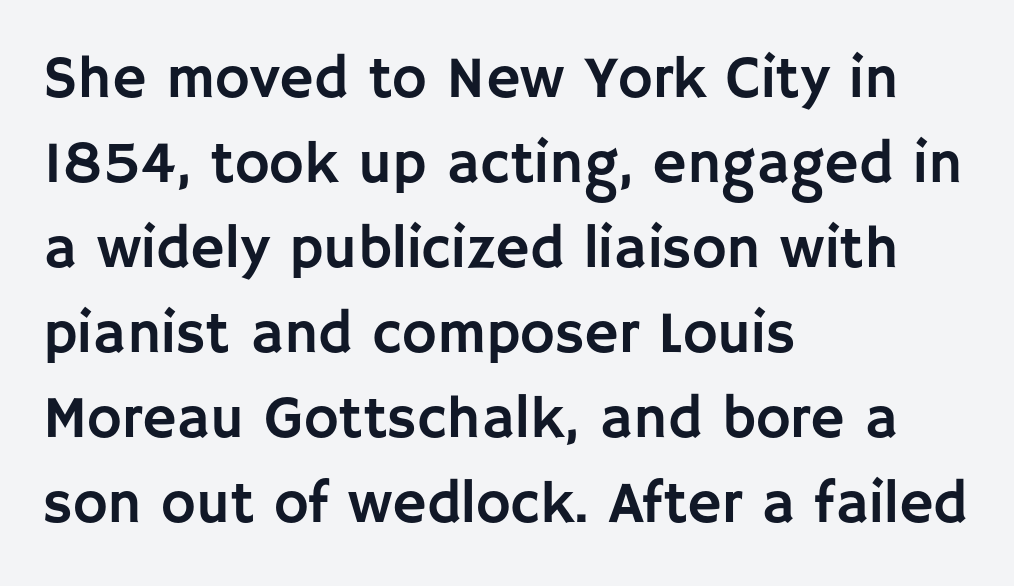
{"serif": "no", "italic": "no", "width": "normal", "stroke_contrast": "low", "x_height": "large", "monospaced": "no", "underline": "no", "align": "left", "line_spacing": "normal", "line_spacing_ratio": 1.44, "letter_spacing": "normal", "letter_spacing_em": 0.0, "glyph_px": 59}
